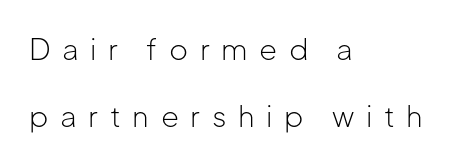
The image shows 29 px light sans-serif type, upright; set left-aligned, loose line spacing (2.32x), unusually wide letter spacing (+0.4 em), not underlined; low stroke contrast and a medium x-height.
